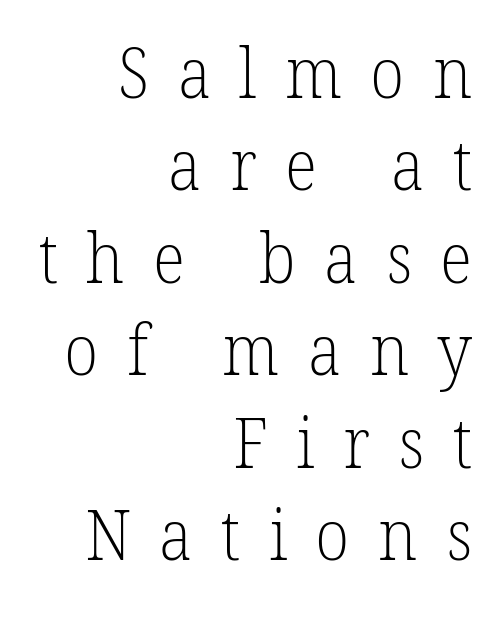
Q: Is the text bold? A: No.
Q: Is the typeface a serif or a sans-serif typeface? A: Serif.
Q: Is the text underlined? A: No.
Q: How is the paragraph aligned? A: Right-aligned.
Q: Is the spacing between letters normal or unusually wide? A: Unusually wide.
Q: Is the spacing between lines tight, normal or loose? A: Normal.
Q: Width (condensed, normal, or wide)? A: Normal.
Q: Stroke contrast? A: Low.
Q: x-height? A: Medium.
Q: Monospaced? A: No.
